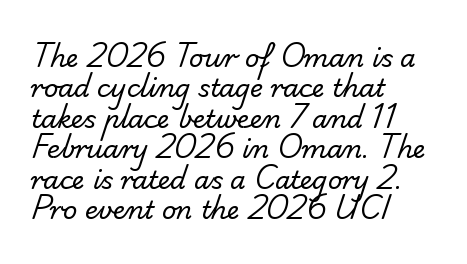
The image shows 25 px text type; set left-aligned, line spacing 1.22x, normal letter spacing, not underlined.
